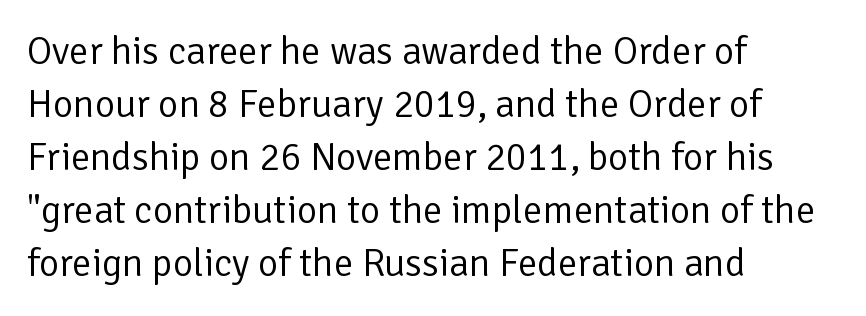
Nobody touched the tracking dial on this one. Ascenders rise straight up at ninety degrees. The typeface has the unassuming heft of standard copy or less. Reading down the column, the eye jumps a familiar distance to each next line. Spacing verdict: proportional, widths tailored to each character.
